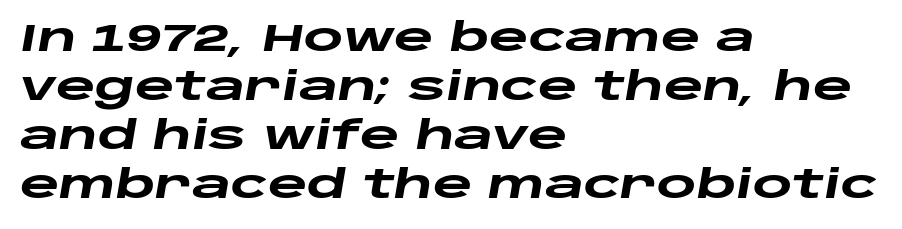
Rule under the text: the space is simply empty. Tall strokes in this sample are angled rather than plumb. A full-strength bold gives these letters their thick strokes. Do the characters align in a grid? No, the font is proportional. The paragraph shown leans on its left margin.
